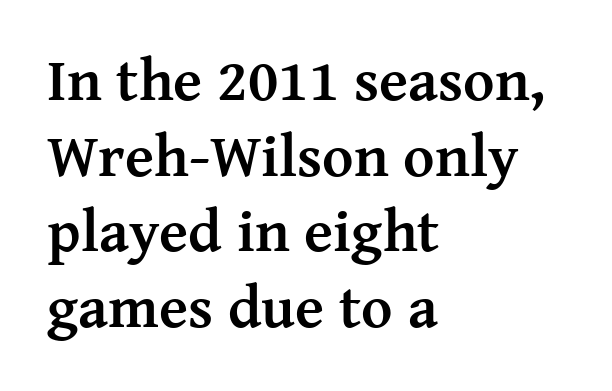
Style check: upright. Leading: standard. You'd pick this weight for a headline — it's a proper bold. The horizontal fit of the characters is conventional and even. Looks like regular typesetting: each glyph gets only the width it needs. Descenders hang freely into open space.
